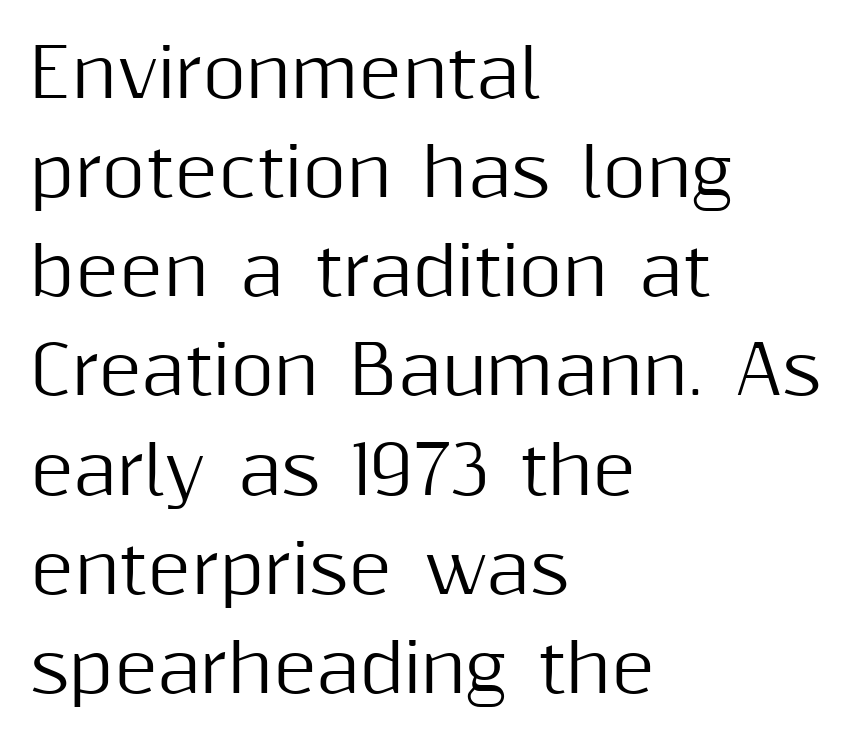
{"serif": "no", "italic": "no", "width": "normal", "stroke_contrast": "medium", "x_height": "medium", "monospaced": "no", "underline": "no", "align": "left", "line_spacing": "normal", "line_spacing_ratio": 1.48, "letter_spacing": "normal", "letter_spacing_em": 0.0, "glyph_px": 67}
